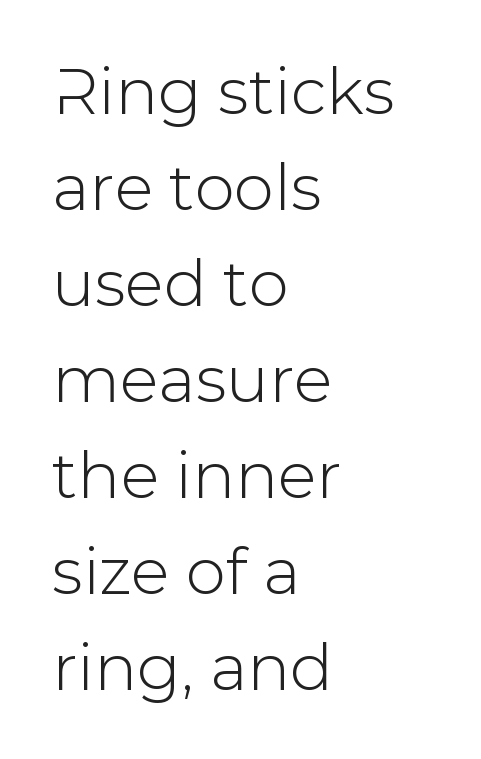
{"serif": "no", "italic": "no", "width": "normal", "stroke_contrast": "low", "x_height": "medium", "monospaced": "no", "underline": "no", "align": "left", "line_spacing": "normal", "line_spacing_ratio": 1.5, "letter_spacing": "normal", "letter_spacing_em": 0.0, "glyph_px": 64}
